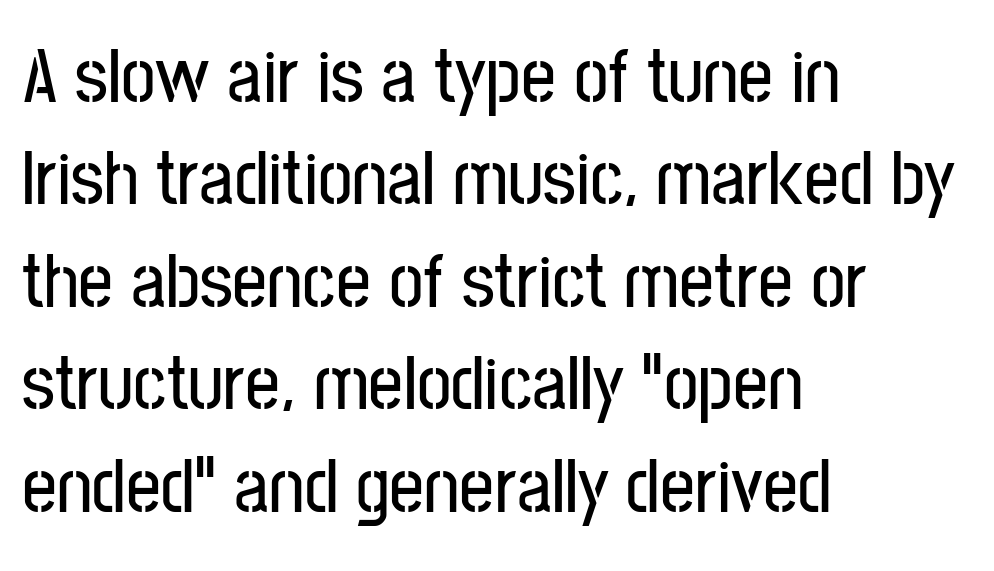
{"serif": "no", "italic": "no", "width": "condensed", "stroke_contrast": "low", "x_height": "medium", "monospaced": "no", "underline": "no", "align": "left", "line_spacing": "normal", "line_spacing_ratio": 1.33, "letter_spacing": "normal", "letter_spacing_em": 0.0, "glyph_px": 77}
